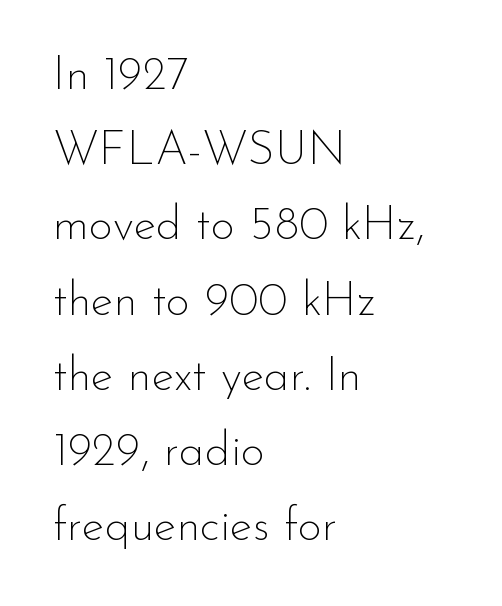
Q: Is the text bold? A: No.
Q: Is the text italic (slanted)? A: No, it is upright.
Q: Is the typeface a serif or a sans-serif typeface? A: Sans-serif.
Q: Is the text underlined? A: No.
Q: How is the paragraph aligned? A: Left-aligned.
Q: Is the spacing between letters normal or unusually wide? A: Normal.
Q: Is the spacing between lines tight, normal or loose? A: Normal.
Q: Width (condensed, normal, or wide)? A: Normal.
Q: Stroke contrast? A: Low.
Q: x-height? A: Small.
Q: Monospaced? A: No.
